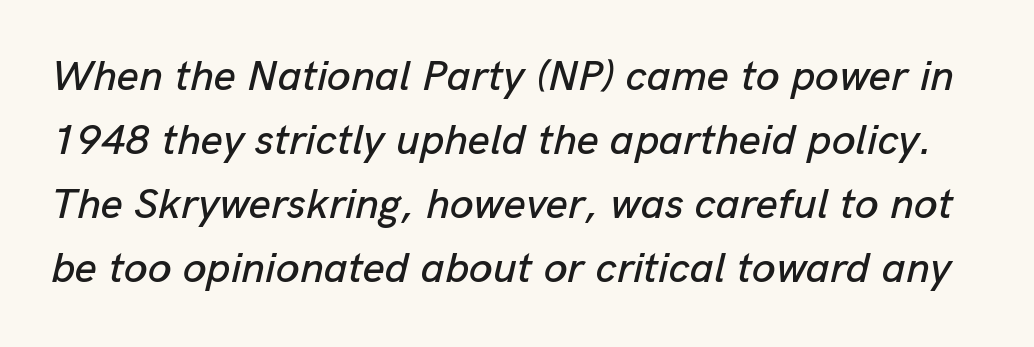
{"italic": "yes", "lean": "right", "slant_degrees": 13, "width": "normal", "stroke_contrast": "low", "x_height": "medium", "monospaced": "no", "underline": "no", "line_spacing": "normal", "line_spacing_ratio": 1.49, "letter_spacing": "normal", "letter_spacing_em": 0.0, "glyph_px": 43}
